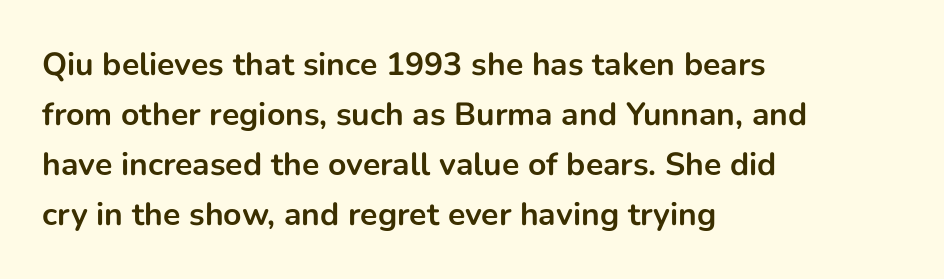
{"serif": "no", "italic": "no", "bold": "yes", "weight": "bold", "width": "normal", "stroke_contrast": "low", "x_height": "medium", "monospaced": "no", "underline": "no", "align": "left", "line_spacing": "normal", "line_spacing_ratio": 1.56, "letter_spacing": "normal", "letter_spacing_em": 0.0, "glyph_px": 32}
